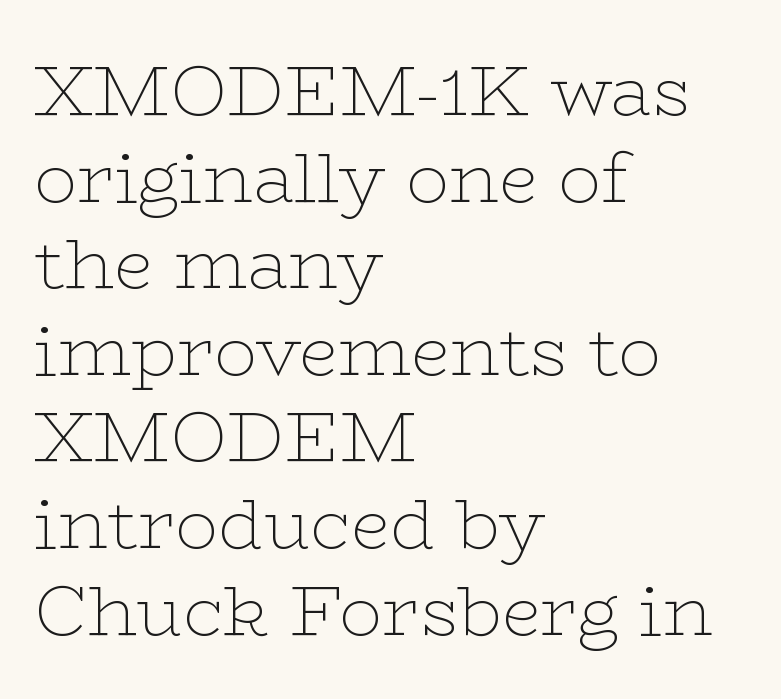
The image shows 71 px thin, wide serif type, upright; set left-aligned, line spacing 1.22x, normal letter spacing, not underlined; low stroke contrast and a medium x-height.
